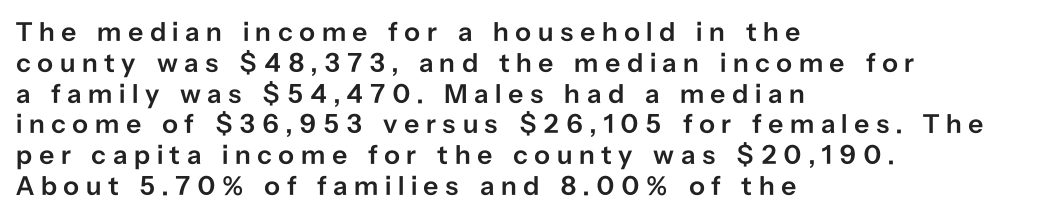
{"italic": "no", "bold": "semi", "underline": "no", "align": "left", "line_spacing": "tight", "line_spacing_ratio": 1.14, "letter_spacing": "wide", "letter_spacing_em": 0.24, "glyph_px": 27}
